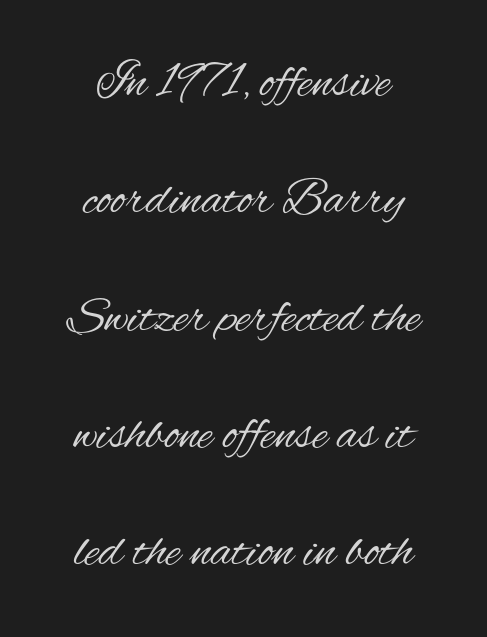
Regarding leading, the lines here are spaced well apart. Is this a heavy cut? Hardly; it is regular or lighter. No word sits above an underline. No feet cap the strokes, marking this as sans-serif type. These lines stack symmetrically, like a column narrowing and widening about its center.
